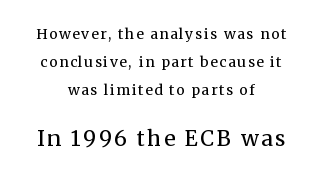
The image shows 21 px text type, upright; set centered, loose line spacing (1.99x), not underlined; the second (bottom) block is 1.5x larger.
